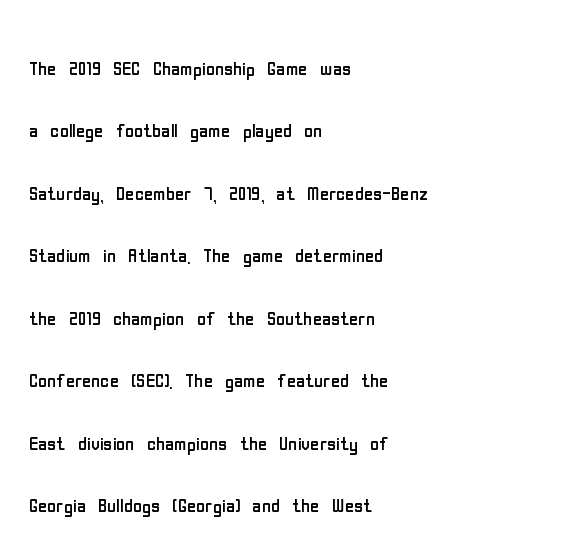
The image shows 25 px text type, upright; set left-aligned, loose line spacing (2.5x), normal letter spacing, not underlined.
